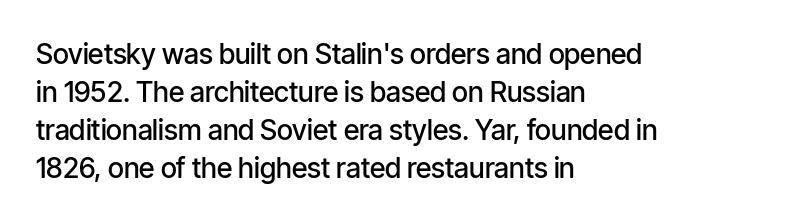
Q: Is the text bold? A: Semi-bold.
Q: Is the text italic (slanted)? A: No, it is upright.
Q: Is the typeface a serif or a sans-serif typeface? A: Sans-serif.
Q: Is the text underlined? A: No.
Q: How is the paragraph aligned? A: Left-aligned.
Q: Is the spacing between letters normal or unusually wide? A: Normal.
Q: Is the spacing between lines tight, normal or loose? A: Normal.
Q: Width (condensed, normal, or wide)? A: Condensed.
Q: Stroke contrast? A: Low.
Q: x-height? A: Medium.
Q: Monospaced? A: No.
